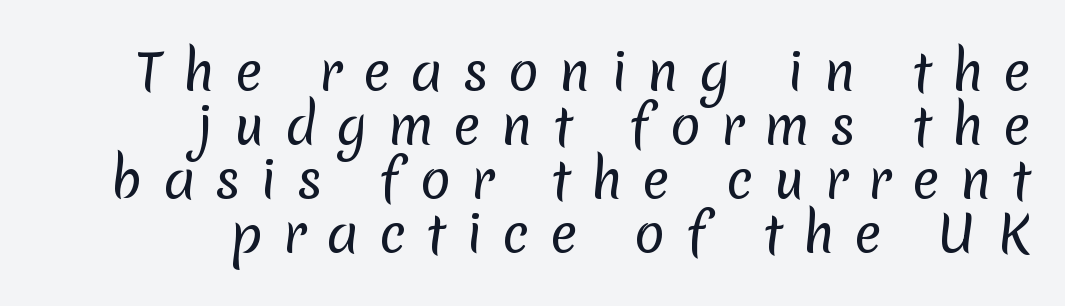
The horizontal fit of the characters is loose and conspicuously gappy. If you measured baseline to baseline, you'd find a short distance. The strokes are not fattened; the text isn't bold. All the whitespace from short lines collects on the left.
